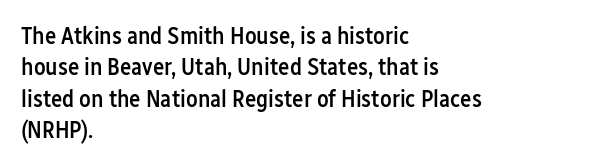
{"italic": "no", "bold": "semi", "underline": "no", "align": "left", "line_spacing": "normal", "line_spacing_ratio": 1.31, "letter_spacing": "normal", "letter_spacing_em": 0.0, "glyph_px": 24}
